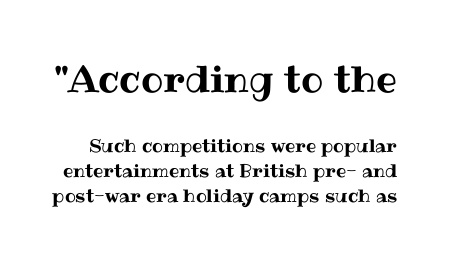
Q: Is the text italic (slanted)? A: No, it is upright.
Q: Is the text underlined? A: No.
Q: Is the spacing between letters normal or unusually wide? A: Normal.
Q: Is the spacing between lines tight, normal or loose? A: Normal.
Q: Which block of text is set in a larger size, the first (top) or the second (bottom)? A: The first (top) one.
Q: Width (condensed, normal, or wide)? A: Normal.
Q: Stroke contrast? A: Medium.
Q: x-height? A: Medium.
Q: Monospaced? A: No.
